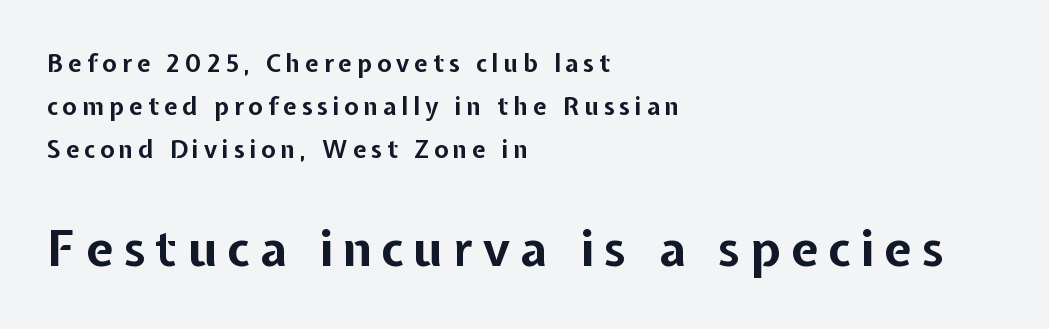
{"serif": "no", "italic": "no", "bold": "yes", "weight": "bold", "width": "normal", "stroke_contrast": "low", "x_height": "medium", "monospaced": "no", "underline": "no", "align": "left", "line_spacing_ratio": 1.79, "letter_spacing": "wide", "letter_spacing_em": 0.21, "larger_block": "second", "size_ratio": 2.04, "glyph_px": 49}
